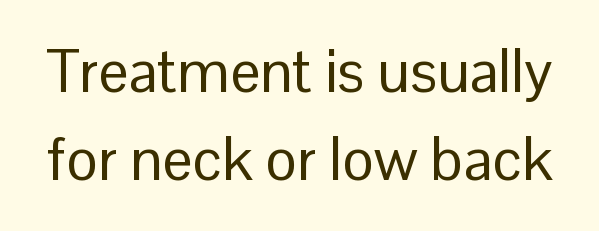
Q: Is the text bold? A: No.
Q: Is the text italic (slanted)? A: No, it is upright.
Q: Is the typeface a serif or a sans-serif typeface? A: Sans-serif.
Q: Is the text underlined? A: No.
Q: Is the spacing between letters normal or unusually wide? A: Normal.
Q: Is the spacing between lines tight, normal or loose? A: Normal.
Q: Width (condensed, normal, or wide)? A: Normal.
Q: Stroke contrast? A: Low.
Q: x-height? A: Medium.
Q: Monospaced? A: No.
